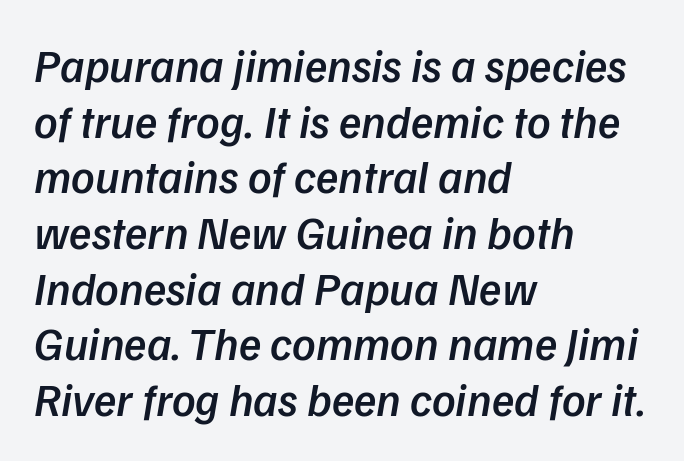
Q: Is the text bold? A: Semi-bold.
Q: Is the typeface a serif or a sans-serif typeface? A: Sans-serif.
Q: Is the text underlined? A: No.
Q: How is the paragraph aligned? A: Left-aligned.
Q: Is the spacing between letters normal or unusually wide? A: Normal.
Q: Width (condensed, normal, or wide)? A: Normal.
Q: Stroke contrast? A: Low.
Q: x-height? A: Medium.
Q: Monospaced? A: No.
